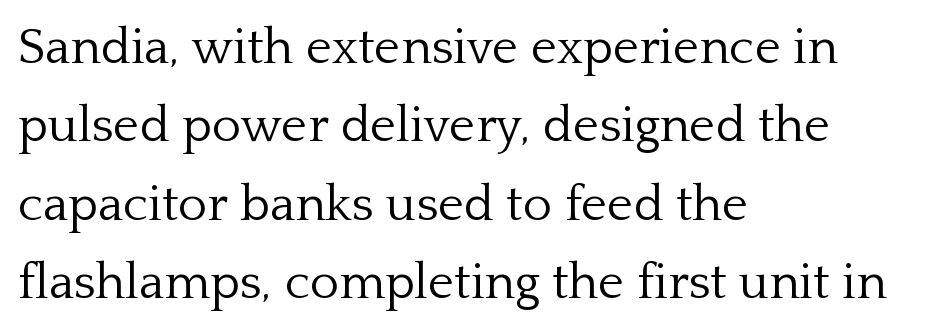
The image shows 50 px light serif type, upright; set left-aligned, normal line spacing (1.57x), normal letter spacing, not underlined; low stroke contrast and a medium x-height.
